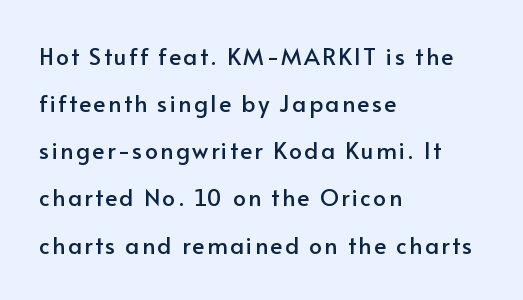
One-word summary of the alignment: left. A typesetter would mark this as roman, not italic. This rendering features lettering with no underline. Rows of type keep a wide berth in the vertical direction.
